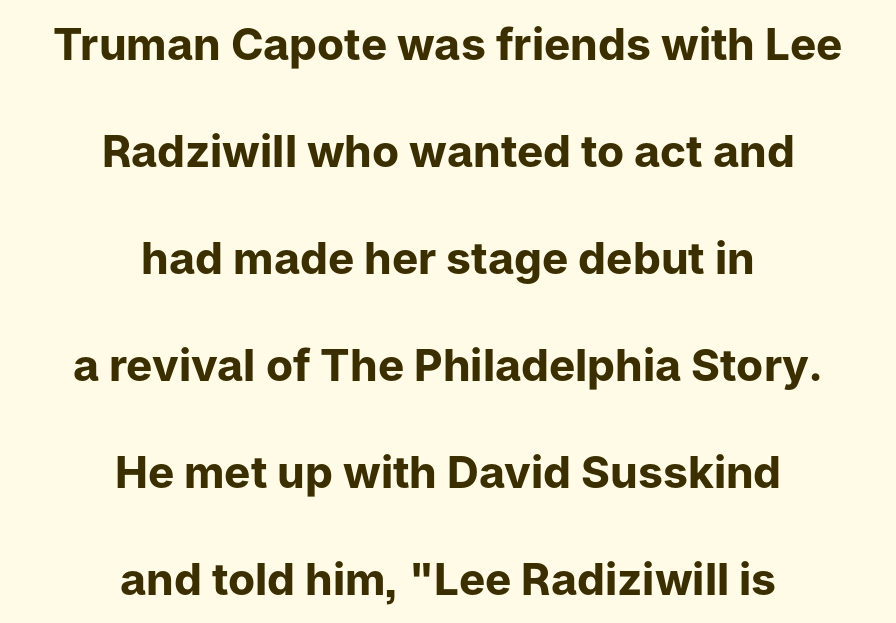
Q: Is the text bold? A: Yes.
Q: Is the text italic (slanted)? A: No, it is upright.
Q: Is the typeface a serif or a sans-serif typeface? A: Sans-serif.
Q: Is the text underlined? A: No.
Q: How is the paragraph aligned? A: Centered.
Q: Is the spacing between letters normal or unusually wide? A: Normal.
Q: Is the spacing between lines tight, normal or loose? A: Loose.
Q: Width (condensed, normal, or wide)? A: Normal.
Q: Stroke contrast? A: Low.
Q: x-height? A: Medium.
Q: Monospaced? A: No.
